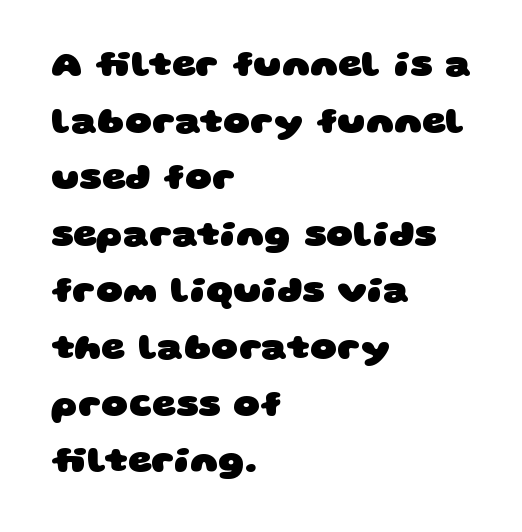
The image shows 37 px heavy, wide sans-serif type; set left-aligned, normal line spacing (1.53x), normal letter spacing, not underlined; low stroke contrast and a large x-height.
